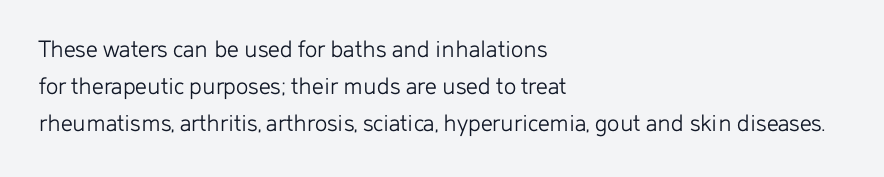
Q: Is the text bold? A: No.
Q: Is the text italic (slanted)? A: No, it is upright.
Q: Is the text underlined? A: No.
Q: How is the paragraph aligned? A: Left-aligned.
Q: Is the spacing between letters normal or unusually wide? A: Normal.
Q: Is the spacing between lines tight, normal or loose? A: Normal.
